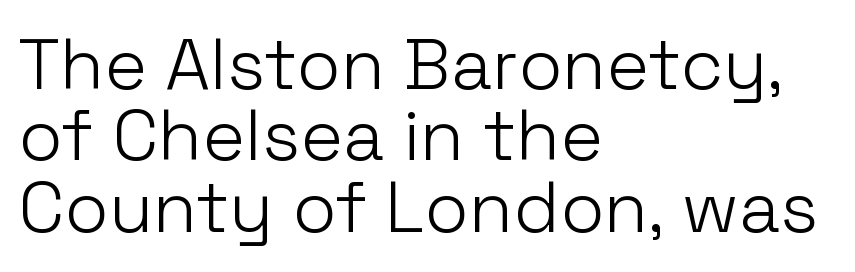
{"serif": "no", "italic": "no", "bold": "no", "weight": "light", "width": "normal", "stroke_contrast": "low", "x_height": "medium", "monospaced": "no", "underline": "no", "align": "left", "line_spacing": "tight", "line_spacing_ratio": 0.99, "letter_spacing": "normal", "letter_spacing_em": 0.0, "glyph_px": 72}
